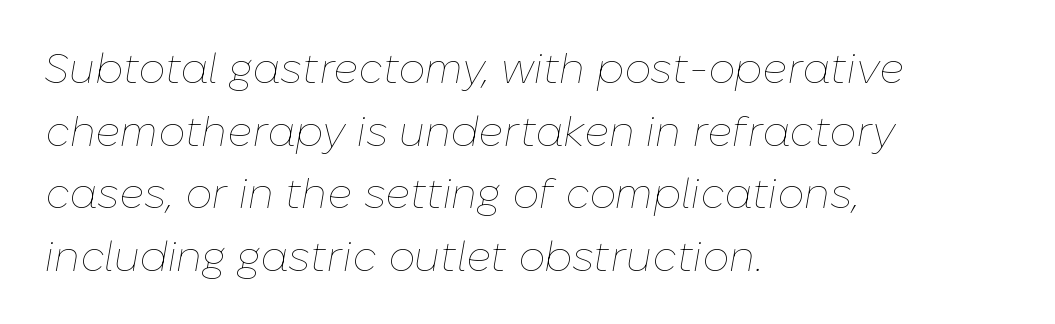
{"italic": "yes", "lean": "right", "slant_degrees": 10, "bold": "no", "weight": "thin", "width": "normal", "stroke_contrast": "low", "x_height": "medium", "monospaced": "no", "underline": "no", "align": "left", "line_spacing": "normal", "line_spacing_ratio": 1.49, "letter_spacing": "normal", "letter_spacing_em": 0.0, "glyph_px": 42}
